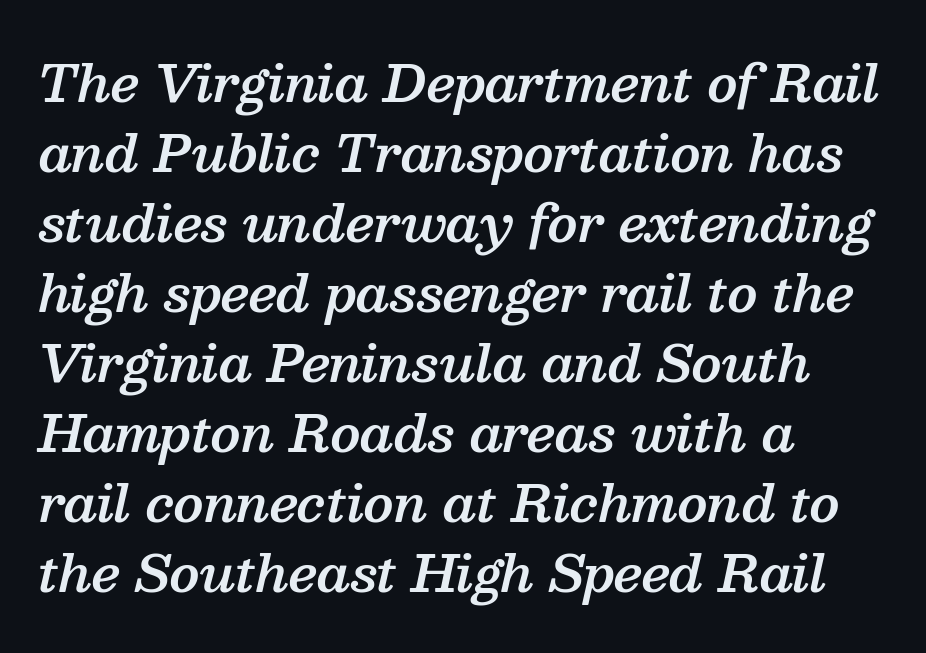
The image shows 50 px semibold serif type, italic (leaning right); set left-aligned, normal line spacing (1.4x), normal letter spacing, not underlined; medium stroke contrast and a medium x-height.
